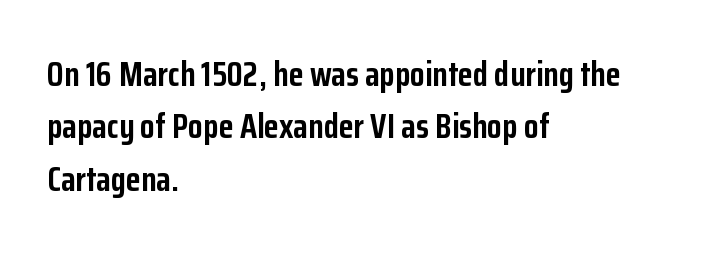
Every stem runs plumb, perpendicular to the baseline. Heft: maximum for text — a bold. Check where the strokes stop: nothing finishes them off — pure sans. Rows of type keep a routine distance in the vertical direction.
